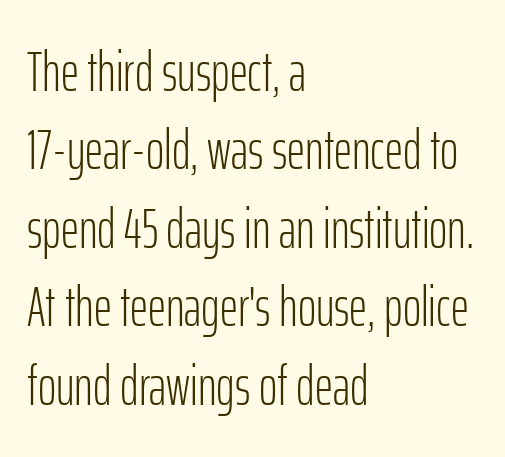
The image shows 56 px light, condensed sans-serif type, upright; set left-aligned, normal line spacing (1.4x), normal letter spacing, not underlined; low stroke contrast and a medium x-height.
